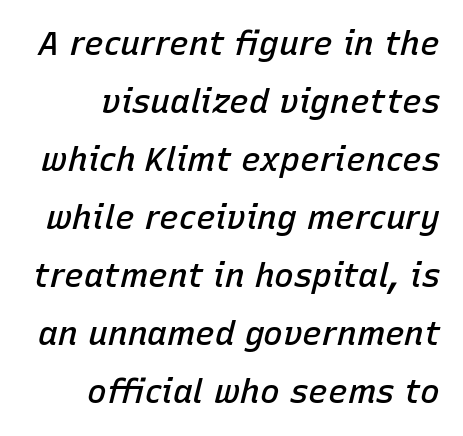
The typesetting leans somewhat heavy: a semibold. Alignment: flush right. These lines were composed using italics. Spacing verdict: proportional, widths tailored to each character. Letters rest on an invisible, unmarked baseline.
